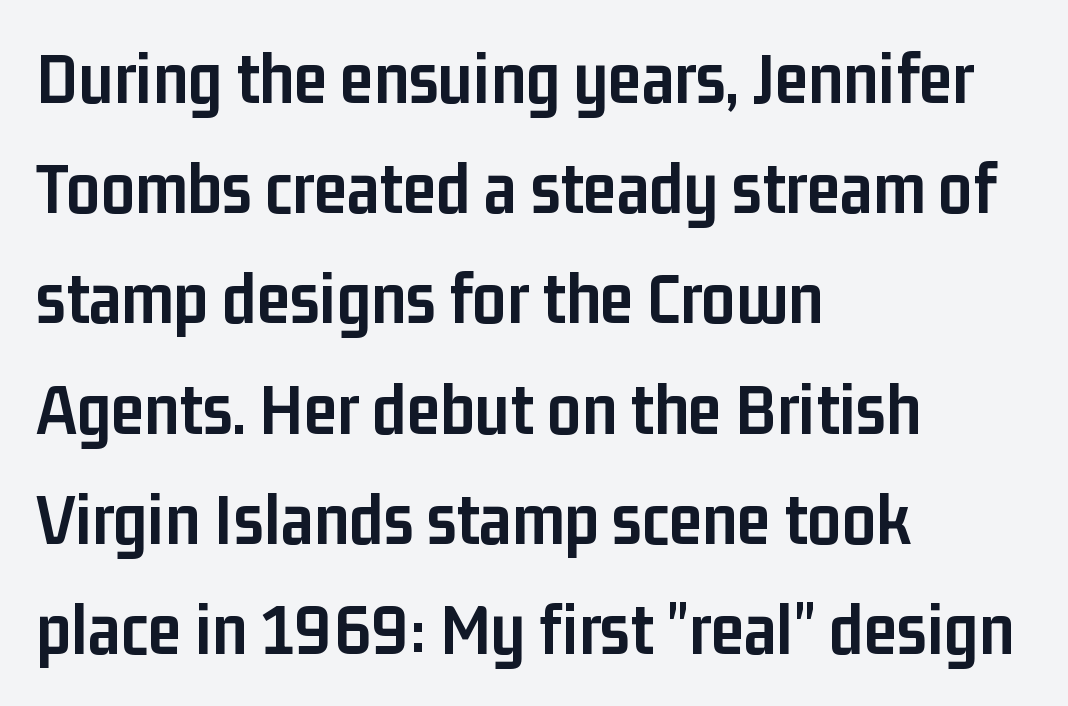
{"serif": "no", "italic": "no", "bold": "yes", "weight": "semibold", "width": "condensed", "stroke_contrast": "low", "x_height": "medium", "monospaced": "no", "underline": "no", "align": "left", "line_spacing": "normal", "line_spacing_ratio": 1.47, "letter_spacing": "normal", "letter_spacing_em": 0.0, "glyph_px": 75}
